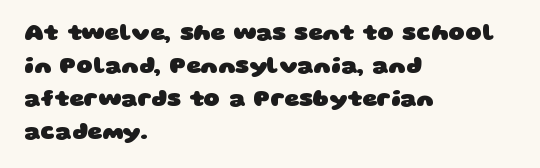
Check the space under the baseline: it is left empty. These lines carry a lot of weight — the face is fully bold. Compared with a centered layout, this one pins lines to the left instead. The horizontal fit of the characters is conventional and even. Interline gaps are of average width in this sample.
